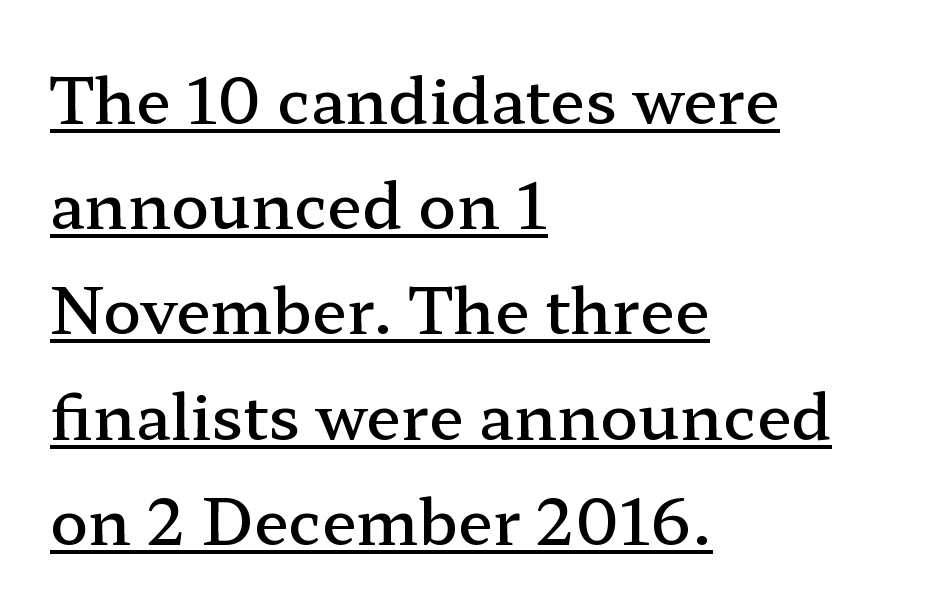
Characters follow at the spacing the type designer built in. Rows of type keep a routine distance in the vertical direction. Honestly, the underline is the first thing you notice here. Here the designer chose a conventional face with non-uniform glyph widths.
